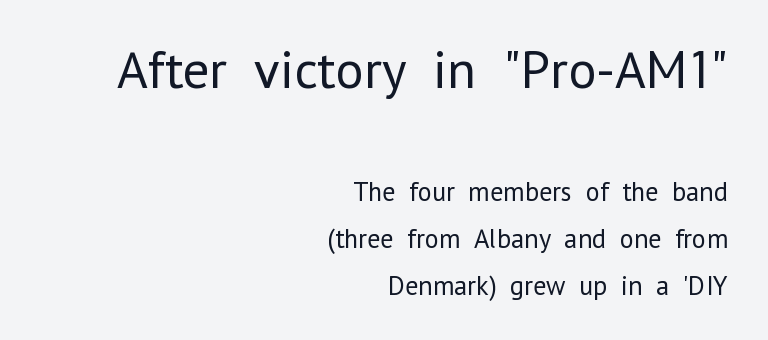
{"serif": "no", "italic": "no", "bold": "no", "weight": "regular", "width": "normal", "stroke_contrast": "low", "x_height": "medium", "monospaced": "no", "underline": "no", "align": "right", "line_spacing_ratio": 1.74, "letter_spacing": "normal", "letter_spacing_em": 0.0, "larger_block": "first", "size_ratio": 2.0, "glyph_px": 54}
